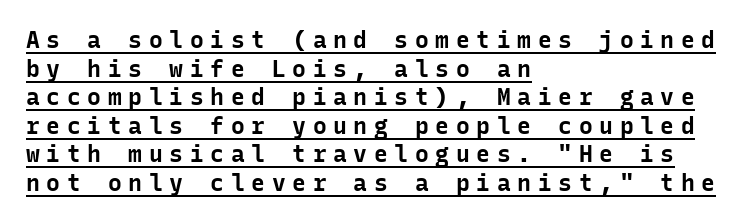
{"italic": "no", "bold": "yes", "underline": "yes", "align": "left", "line_spacing_ratio": 1.24, "letter_spacing": "wide", "letter_spacing_em": 0.29, "glyph_px": 23}
